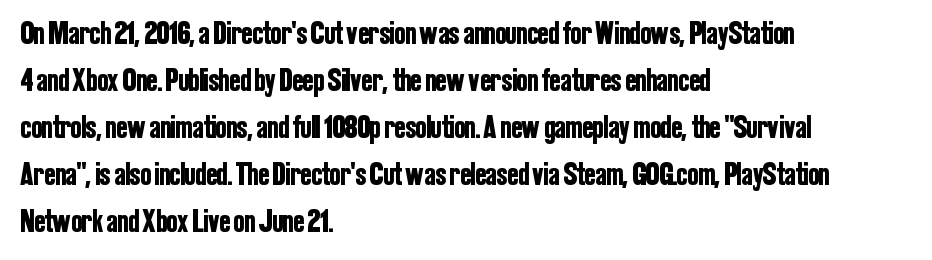
The image shows 32 px condensed sans-serif type, upright; set left-aligned, normal line spacing (1.47x), normal letter spacing, not underlined; low stroke contrast and a medium x-height.
